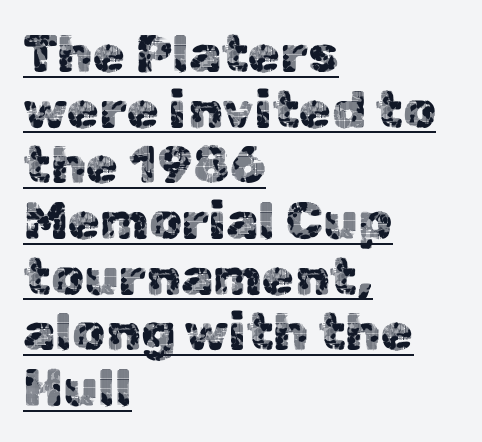
{"serif": "no", "italic": "no", "width": "normal", "x_height": "medium", "monospaced": "no", "underline": "yes", "align": "left", "line_spacing": "tight", "line_spacing_ratio": 1.07, "letter_spacing": "normal", "letter_spacing_em": 0.0, "glyph_px": 52}
